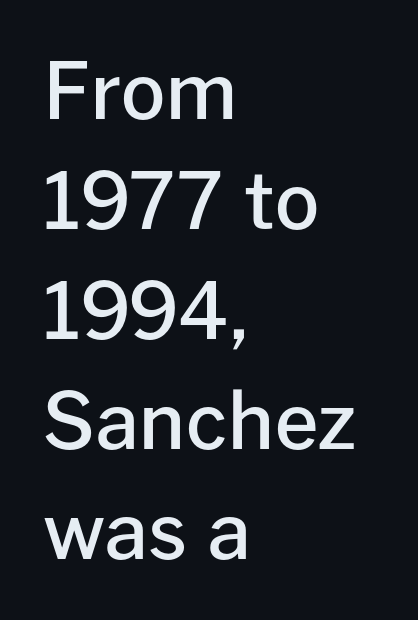
Glyph-to-glyph distance matches everyday printed text. Compared with an ordinary text face, these strokes are moderately heavier — a semibold. Teacher's note: observe the even left margin — that is flush-left alignment. The letters carry no serifs — their stems end cleanly without finishing strokes. Think of a printed novel: that variable character pitch is what you see here. A normal amount of white space separates one row of letters from the next.
